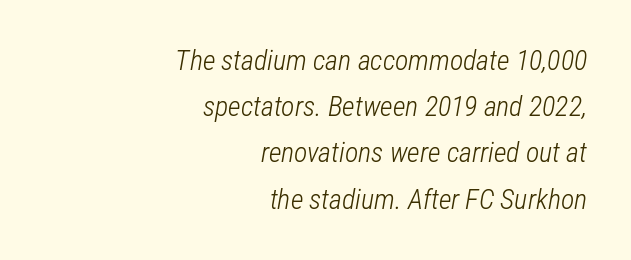
Typeset ragged left — the right edge is the straight one. Short note: letters normally spaced. Caption: face not bold, strokes unweighted. Check the space under the baseline: it is left empty.
